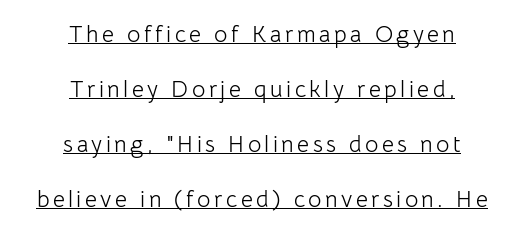
{"italic": "no", "bold": "no", "underline": "yes", "align": "center", "line_spacing": "loose", "line_spacing_ratio": 2.39, "glyph_px": 23}
